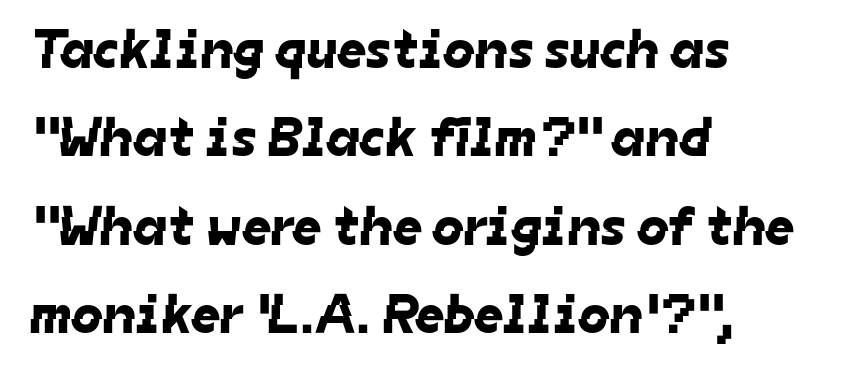
Q: Is the typeface a serif or a sans-serif typeface? A: Sans-serif.
Q: Is the text underlined? A: No.
Q: How is the paragraph aligned? A: Left-aligned.
Q: Is the spacing between letters normal or unusually wide? A: Normal.
Q: Is the spacing between lines tight, normal or loose? A: Normal.
Q: Width (condensed, normal, or wide)? A: Normal.
Q: Stroke contrast? A: Low.
Q: x-height? A: Medium.
Q: Monospaced? A: No.
